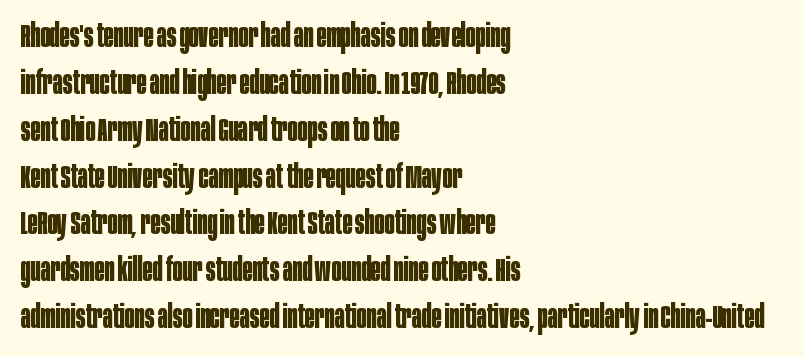
Q: Is the text bold? A: Yes.
Q: Is the text italic (slanted)? A: No, it is upright.
Q: Is the typeface a serif or a sans-serif typeface? A: Sans-serif.
Q: Is the text underlined? A: No.
Q: How is the paragraph aligned? A: Left-aligned.
Q: Is the spacing between letters normal or unusually wide? A: Normal.
Q: Is the spacing between lines tight, normal or loose? A: Normal.
Q: Width (condensed, normal, or wide)? A: Condensed.
Q: Stroke contrast? A: Low.
Q: x-height? A: Large.
Q: Monospaced? A: No.
